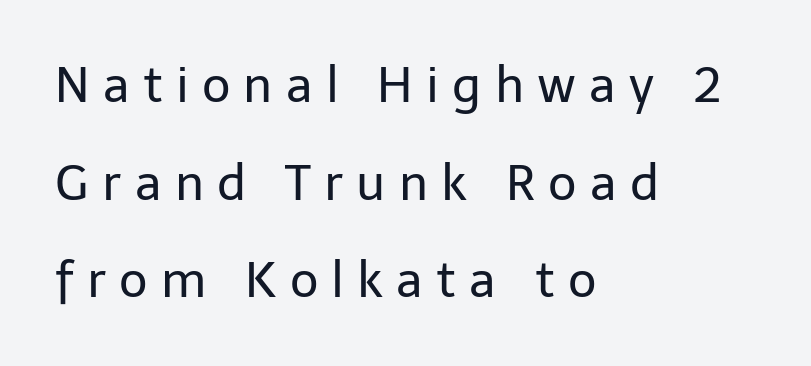
The image shows 49 px regular-weight sans-serif type, upright; set left-aligned, loose line spacing (1.99x), unusually wide letter spacing (+0.27 em), not underlined; low stroke contrast and a medium x-height.
